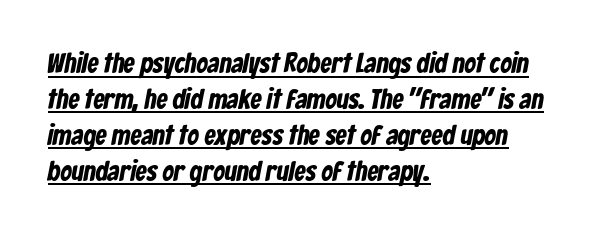
The image shows 28 px condensed sans-serif type; set left-aligned, normal line spacing (1.28x), normal letter spacing, underlined; low stroke contrast and a medium x-height.
